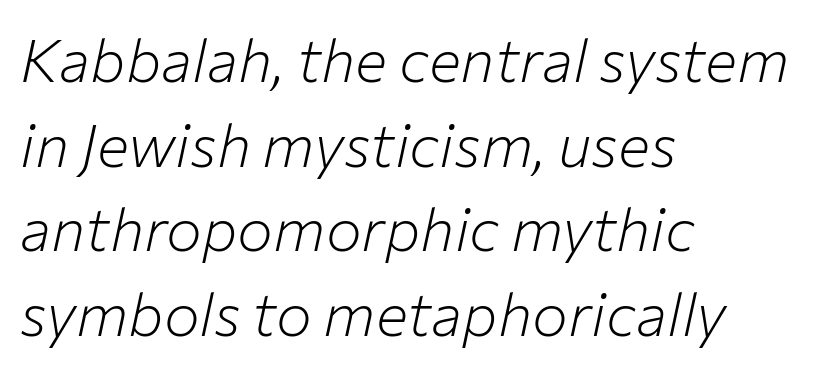
The image shows 60 px light type, italic (leaning right); set left-aligned, normal line spacing (1.41x), normal letter spacing, not underlined; low stroke contrast and a medium x-height.
